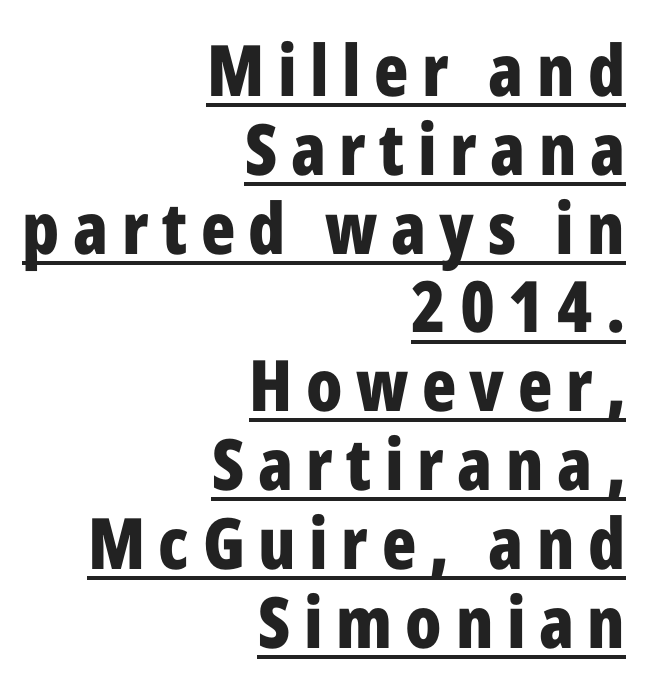
{"serif": "no", "italic": "no", "bold": "yes", "weight": "bold", "width": "condensed", "stroke_contrast": "low", "x_height": "medium", "monospaced": "no", "underline": "yes", "align": "right", "line_spacing": "tight", "line_spacing_ratio": 1.11, "glyph_px": 71}
